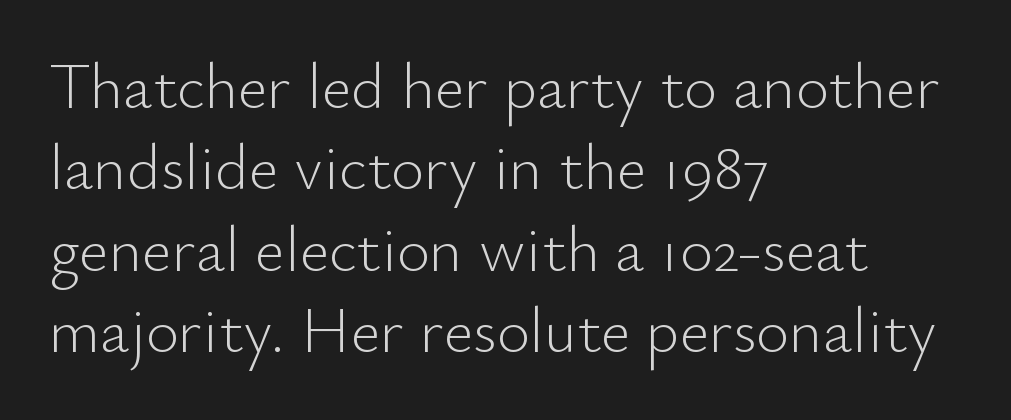
Ordinary non-slanted type is in use. Reading down the column, the eye jumps a familiar distance to each next line. Note the varied advance widths — an 'i' is clearly narrower than an 'm'. You can tell from the bare stems that sans-serif type was used. Characters follow at the spacing the type designer built in. No word sits above an underline.
